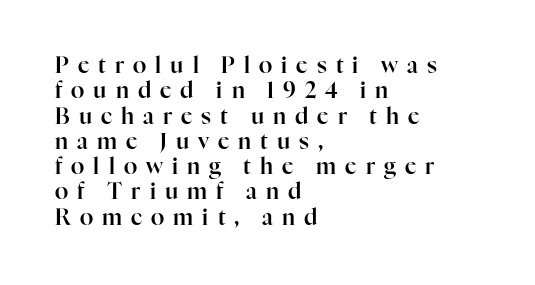
The image shows 22 px text type, upright; set left-aligned, tight line spacing (1.15x), unusually wide letter spacing (+0.41 em), not underlined.
